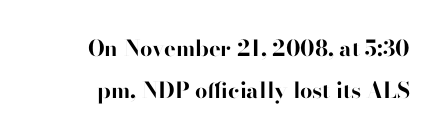
{"italic": "no", "bold": "yes", "underline": "no", "line_spacing": "loose", "line_spacing_ratio": 1.91, "letter_spacing": "normal", "letter_spacing_em": 0.0, "glyph_px": 22}
